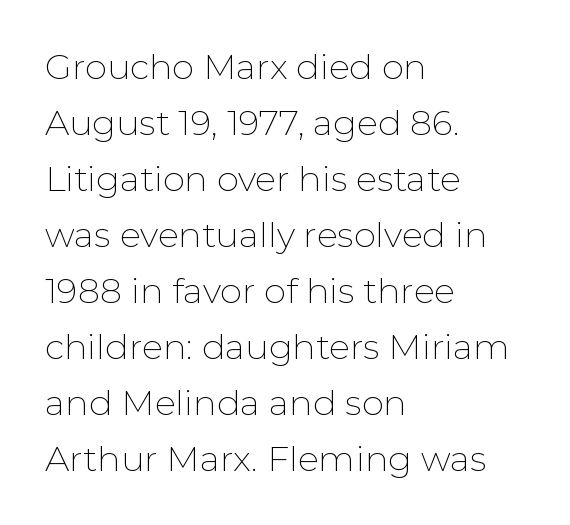
Letterform terminals end flat and unadorned throughout the passage. Weight: regular or lighter. Here the glyphs are tracked normally, forming tight word shapes. Posture: upright roman. Only glyphs here, with clear space below each row.
